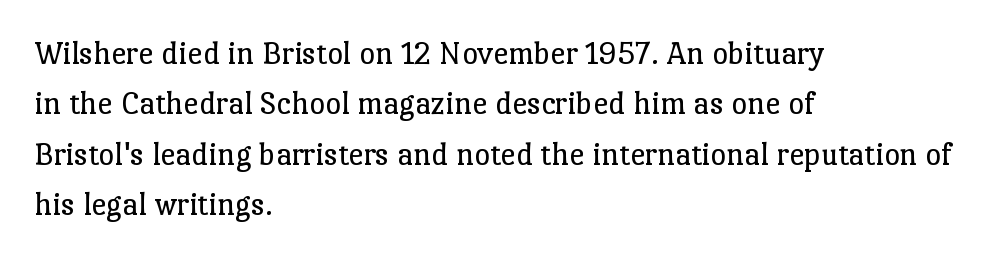
{"serif": "yes", "italic": "no", "bold": "no", "weight": "regular", "width": "normal", "stroke_contrast": "low", "x_height": "medium", "monospaced": "no", "underline": "no", "align": "left", "line_spacing": "normal", "line_spacing_ratio": 1.48, "letter_spacing": "normal", "letter_spacing_em": 0.0, "glyph_px": 34}
